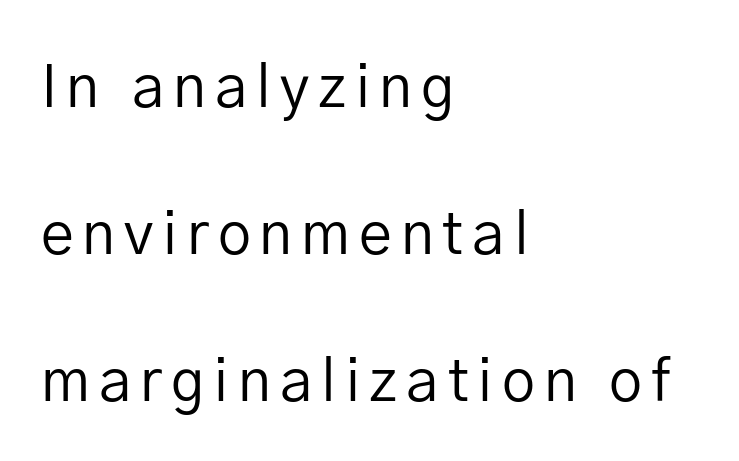
The image shows 59 px regular-weight sans-serif type, upright; set left-aligned, loose line spacing (2.49x), not underlined; low stroke contrast and a medium x-height.
